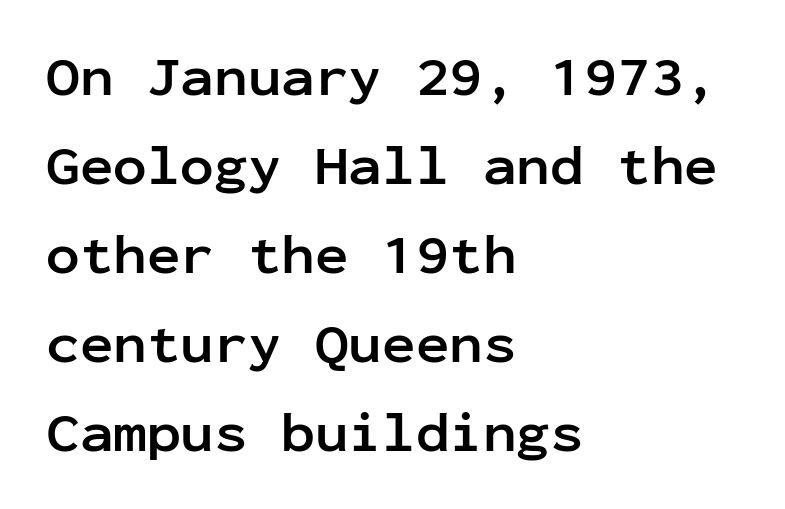
The image shows 56 px semibold sans-serif type, upright, monospaced; set left-aligned, normal line spacing (1.59x), normal letter spacing, not underlined; low stroke contrast and a medium x-height.
